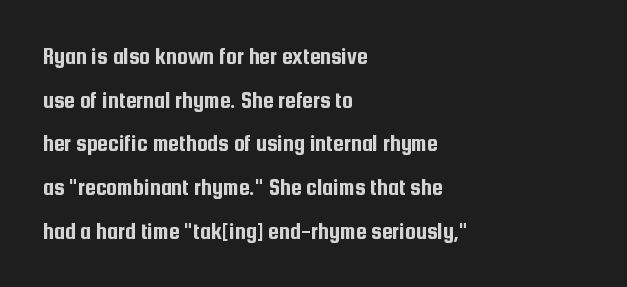
Observe the ordinary spacing: letters are neighbours, not strangers. The paragraph has a hard left edge and a soft right edge. Ascenders rise straight up at ninety degrees. The specimen omits any rule beneath the text block's lines.
